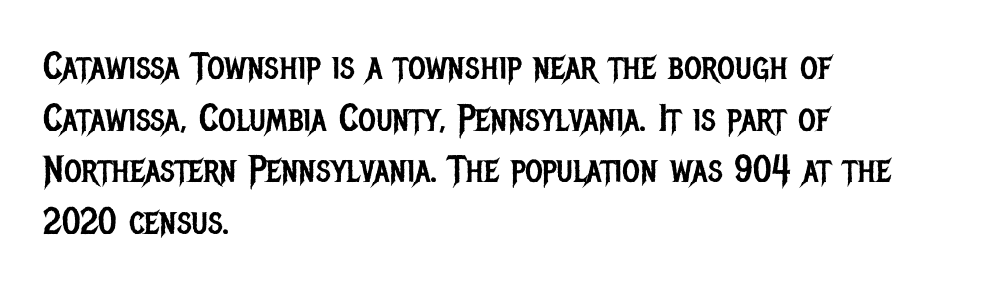
A quiet, ordinary-to-light weight characterises the typeface. The typesetter chose a ragged-right arrangement here. The face used here is proportionally spaced, like ordinary book or web type. Check the space under the baseline: it is left empty. The lettering stays uniformly vertical, giving the passage a roman look. Compared with typical paragraphs, the rows here are spaced about the same.
